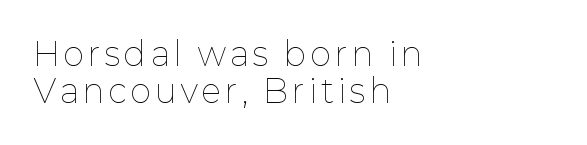
Reading down the block, your eye returns to a fixed left position each line. Unbolded letterforms with no extra heft. Varying glyph widths throughout — classic text-font behaviour. The space beneath each line is pristine and unruled. Notice how the stems are strictly vertical — no italics here.
